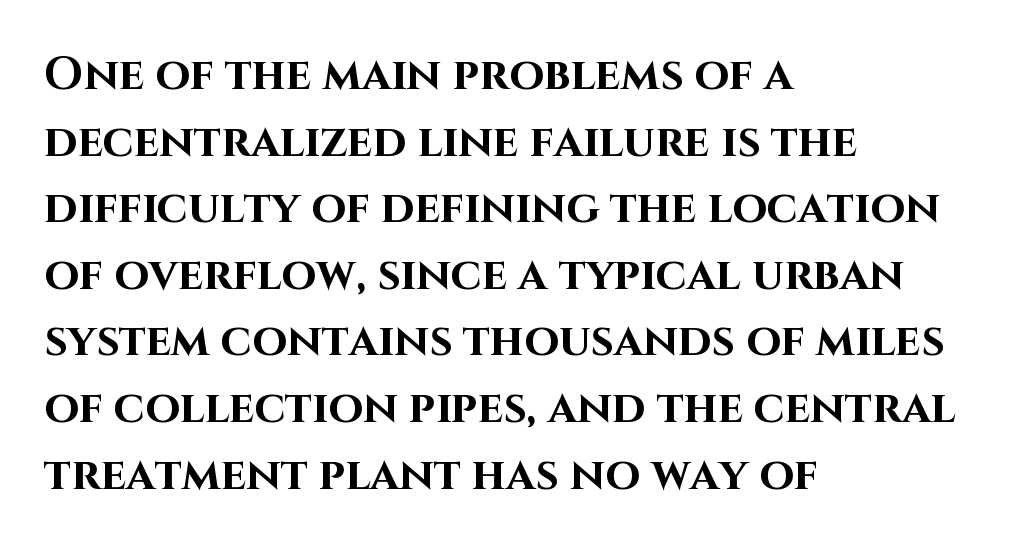
Is this a fixed-width face? No — the glyphs have proportional, varying widths. Leading matches the norm, producing a regular column. A student would call this left alignment; a typographer would say flush left, rag right. The letters are bold, with thick, heavy strokes.
